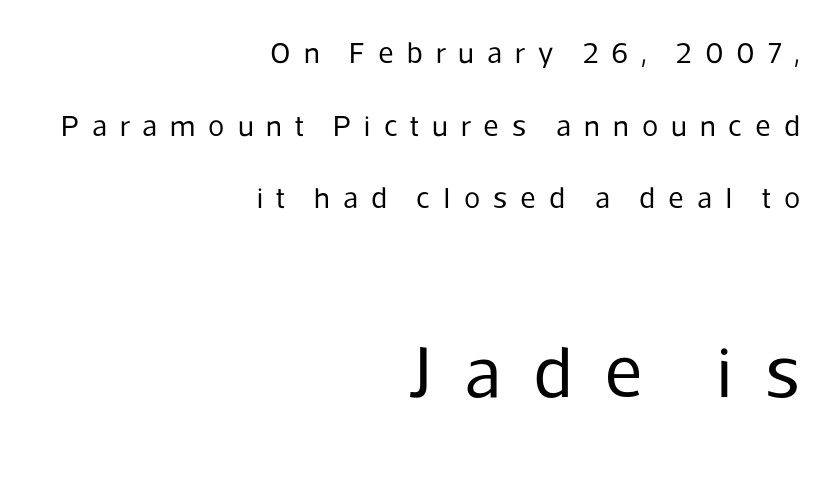
Has an underline been added? It has not. Horizontal bands of white between lines are thick stripes. Every row of glyphs terminates at an identical x-position on the right. If you squint, the bottom block still reads clearly — it's the larger of the two.
